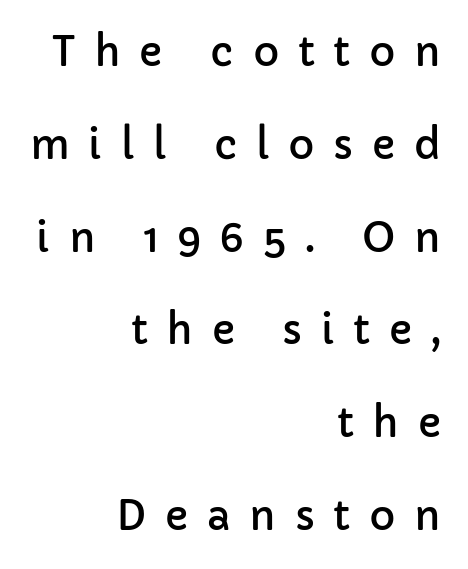
Q: Is the text italic (slanted)? A: No, it is upright.
Q: Is the typeface a serif or a sans-serif typeface? A: Sans-serif.
Q: Is the text underlined? A: No.
Q: How is the paragraph aligned? A: Right-aligned.
Q: Is the spacing between letters normal or unusually wide? A: Unusually wide.
Q: Is the spacing between lines tight, normal or loose? A: Loose.
Q: Width (condensed, normal, or wide)? A: Normal.
Q: Stroke contrast? A: Low.
Q: x-height? A: Medium.
Q: Monospaced? A: No.
